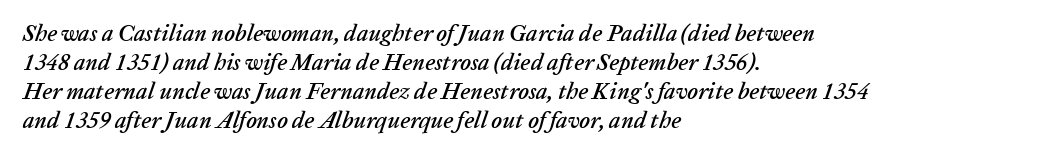
All the whitespace from short lines collects on the right. There is no visible air inserted between adjacent glyphs. Interline gaps are of average width in this sample. The strip under each line holds only bare page.
